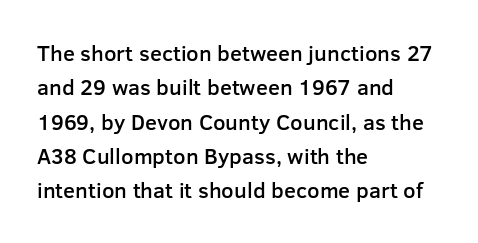
{"italic": "no", "bold": "semi", "underline": "no", "align": "left", "line_spacing": "normal", "line_spacing_ratio": 1.56, "letter_spacing": "normal", "letter_spacing_em": 0.0, "glyph_px": 22}
